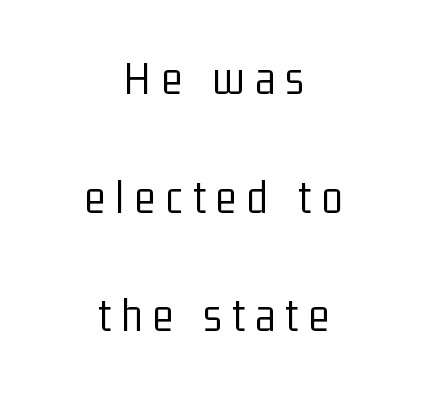
{"serif": "no", "italic": "no", "bold": "no", "weight": "light", "width": "condensed", "stroke_contrast": "low", "x_height": "medium", "monospaced": "no", "underline": "no", "align": "center", "line_spacing": "loose", "line_spacing_ratio": 2.47, "letter_spacing": "wide", "letter_spacing_em": 0.22, "glyph_px": 48}
